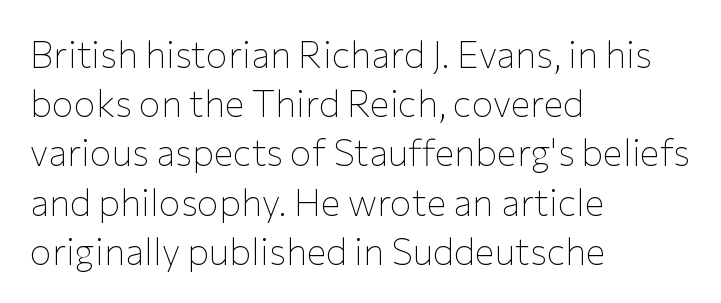
{"serif": "no", "italic": "no", "bold": "no", "weight": "thin", "width": "normal", "stroke_contrast": "low", "x_height": "medium", "monospaced": "no", "underline": "no", "align": "left", "line_spacing": "normal", "line_spacing_ratio": 1.33, "letter_spacing": "normal", "letter_spacing_em": 0.0, "glyph_px": 37}
